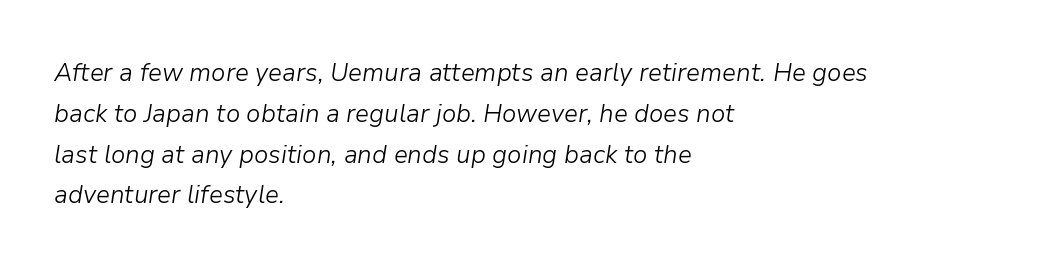
{"italic": "yes", "lean": "right", "slant_degrees": 9, "bold": "no", "underline": "no", "align": "left", "line_spacing": "normal", "line_spacing_ratio": 1.57, "letter_spacing": "normal", "letter_spacing_em": 0.0, "glyph_px": 26}
